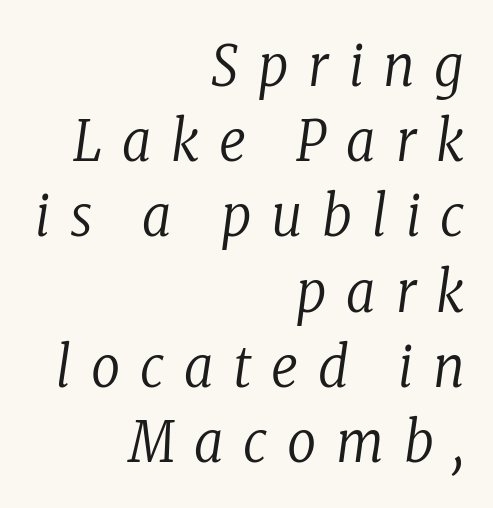
The image shows 57 px regular-weight, condensed serif type, italic (leaning right); set right-aligned, normal line spacing (1.32x), unusually wide letter spacing (+0.35 em), not underlined; low stroke contrast and a medium x-height.
